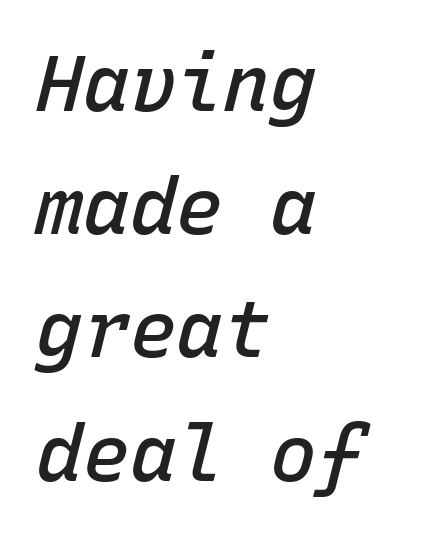
The image shows 78 px semibold type, italic (leaning right), monospaced; set left-aligned, normal line spacing (1.58x), normal letter spacing, not underlined; low stroke contrast and a medium x-height.
